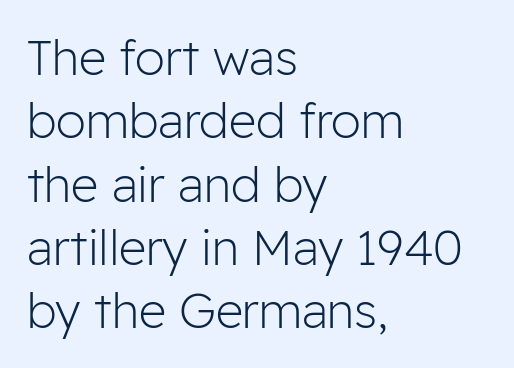
Q: Is the text bold? A: No.
Q: Is the text italic (slanted)? A: No, it is upright.
Q: Is the typeface a serif or a sans-serif typeface? A: Sans-serif.
Q: Is the text underlined? A: No.
Q: How is the paragraph aligned? A: Left-aligned.
Q: Is the spacing between letters normal or unusually wide? A: Normal.
Q: Is the spacing between lines tight, normal or loose? A: Normal.
Q: Width (condensed, normal, or wide)? A: Normal.
Q: Stroke contrast? A: Low.
Q: x-height? A: Medium.
Q: Monospaced? A: No.
